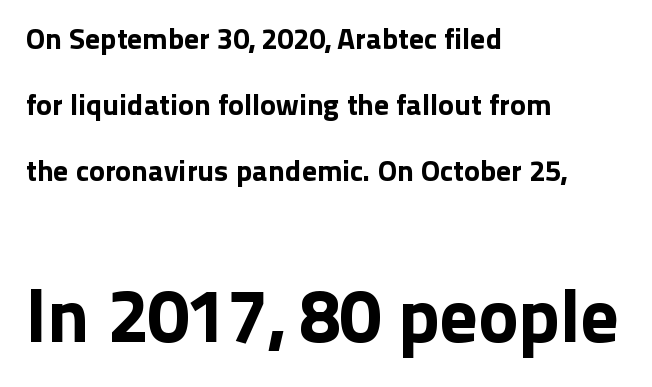
Plain, unruled lines of type. Short note: letters normally spaced. Upright lettering throughout. The vertical gap from one line to the next is large. Short and long lines alike share a common starting point at left.
